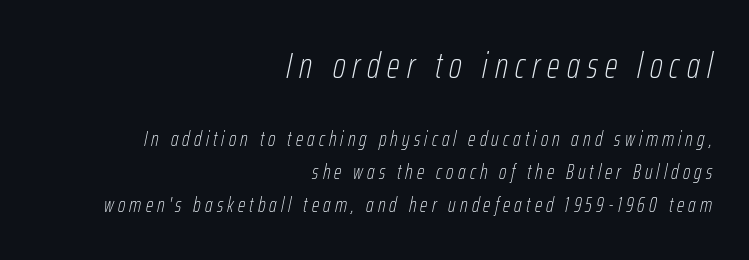
Q: Is the text bold? A: No.
Q: Is the text italic (slanted)? A: Yes, it leans right by about 12 degrees.
Q: Is the text underlined? A: No.
Q: How is the paragraph aligned? A: Right-aligned.
Q: Is the spacing between letters normal or unusually wide? A: Unusually wide.
Q: Is the spacing between lines tight, normal or loose? A: Normal.
Q: Which block of text is set in a larger size, the first (top) or the second (bottom)? A: The first (top) one.
Q: Width (condensed, normal, or wide)? A: Condensed.
Q: Stroke contrast? A: Low.
Q: x-height? A: Medium.
Q: Monospaced? A: No.
